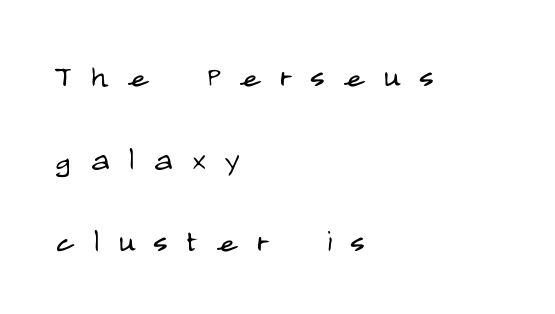
The image shows 39 px light, condensed sans-serif type, upright; set left-aligned, loose line spacing (2.12x), unusually wide letter spacing (+0.49 em), not underlined; low stroke contrast and a large x-height.
